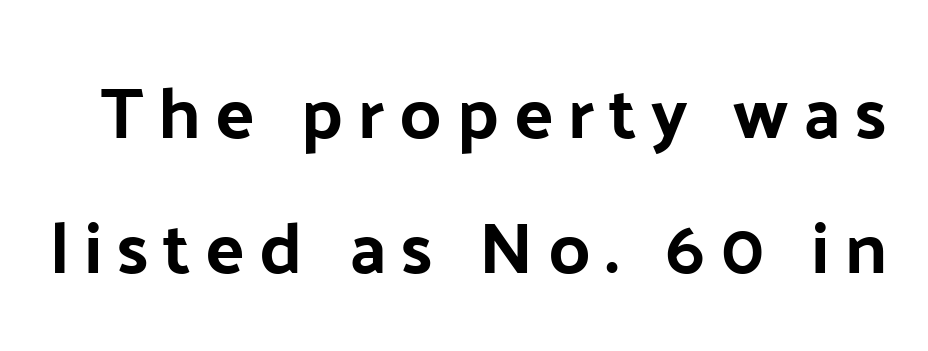
Glance below the letters and you will spot only blank space. Does the type have serifs? No, each stem ends abruptly. Caption: expanded tracking, letters set apart. The letters stand straight up with perfectly vertical stems. Proportional: the letters do not fall into vertical columns.
